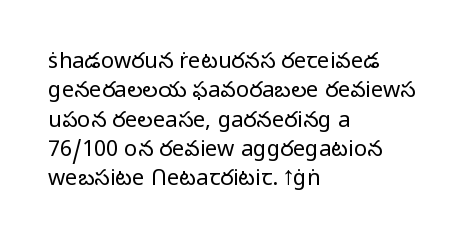
Caption: face not bold, strokes unweighted. Whoever set this chose a conventional vertical rhythm. This sample uses plain, unmodified letter spacing. The lettering stays uniformly vertical, giving the passage a roman look. Rule under the text: the space is simply empty.
